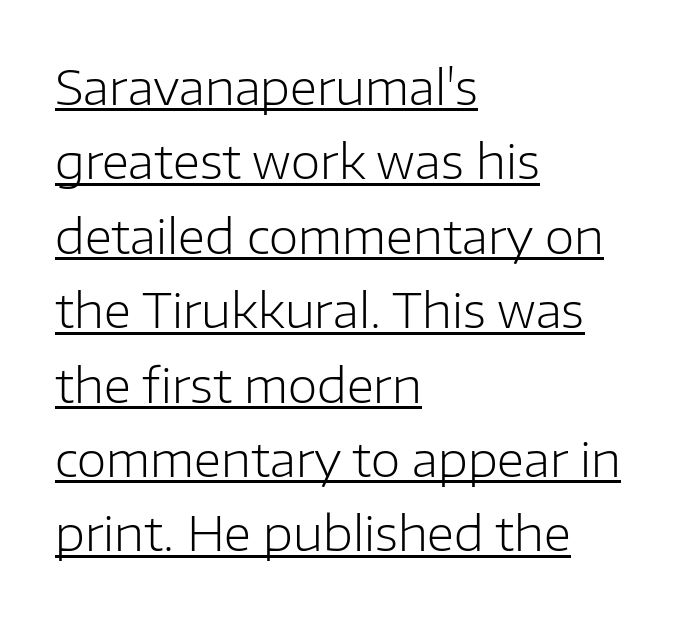
{"serif": "no", "italic": "no", "bold": "no", "weight": "light", "width": "normal", "stroke_contrast": "low", "x_height": "medium", "monospaced": "no", "underline": "yes", "align": "left", "line_spacing": "normal", "line_spacing_ratio": 1.55, "letter_spacing": "normal", "letter_spacing_em": 0.0, "glyph_px": 48}
